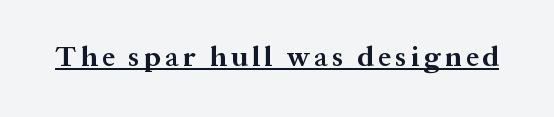
Q: Is the text bold? A: Yes.
Q: Is the text italic (slanted)? A: No, it is upright.
Q: Is the typeface a serif or a sans-serif typeface? A: Serif.
Q: Is the text underlined? A: Yes.
Q: Width (condensed, normal, or wide)? A: Normal.
Q: Stroke contrast? A: Medium.
Q: x-height? A: Medium.
Q: Monospaced? A: No.
